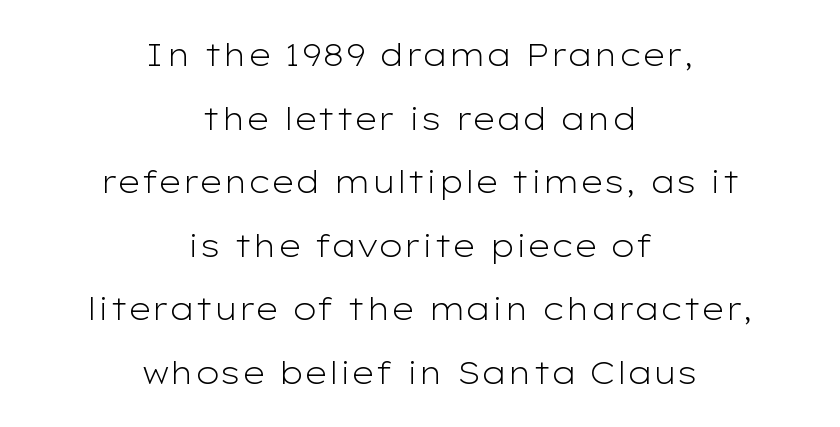
{"serif": "no", "italic": "no", "bold": "no", "weight": "light", "width": "wide", "stroke_contrast": "low", "x_height": "medium", "monospaced": "no", "underline": "no", "align": "center", "line_spacing": "loose", "line_spacing_ratio": 2.05, "letter_spacing": "normal", "letter_spacing_em": 0.0, "glyph_px": 31}
